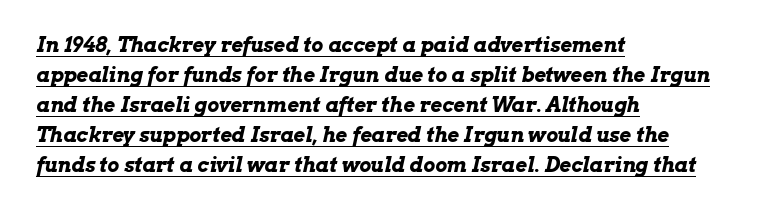
The image shows 20 px bold type, italic (leaning right); set left-aligned, normal line spacing (1.5x), normal letter spacing, underlined.
